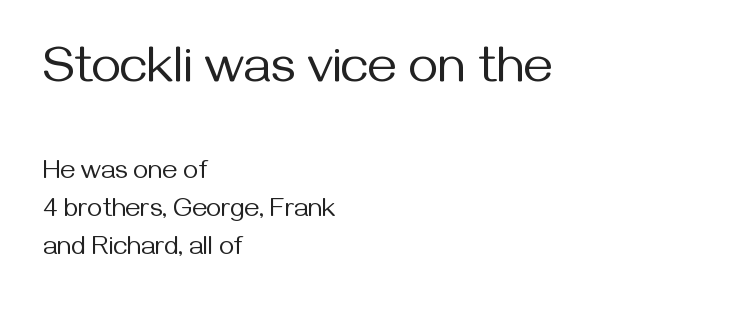
This sample has the flowing, uneven cadence of proportional lettering. The rows are spaced the way most documents space them. The passage shown is not bold in any degree. Beneath every word, the page is bare.
